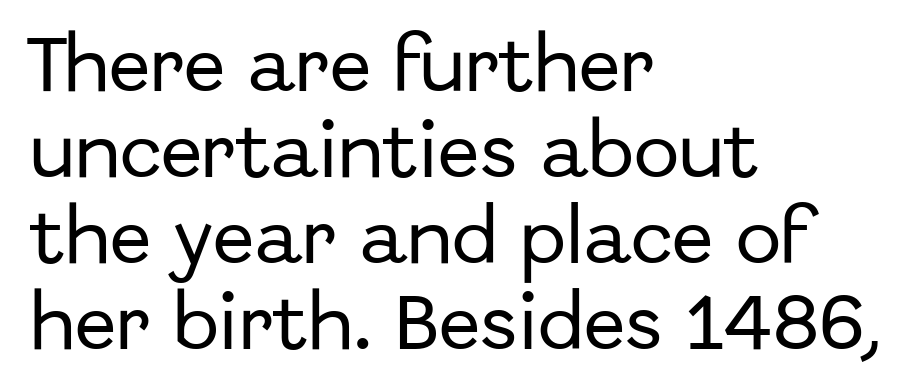
Q: Is the text italic (slanted)? A: No, it is upright.
Q: Is the typeface a serif or a sans-serif typeface? A: Sans-serif.
Q: Is the text underlined? A: No.
Q: How is the paragraph aligned? A: Left-aligned.
Q: Is the spacing between letters normal or unusually wide? A: Normal.
Q: Is the spacing between lines tight, normal or loose? A: Normal.
Q: Width (condensed, normal, or wide)? A: Normal.
Q: Stroke contrast? A: Low.
Q: x-height? A: Medium.
Q: Monospaced? A: No.
